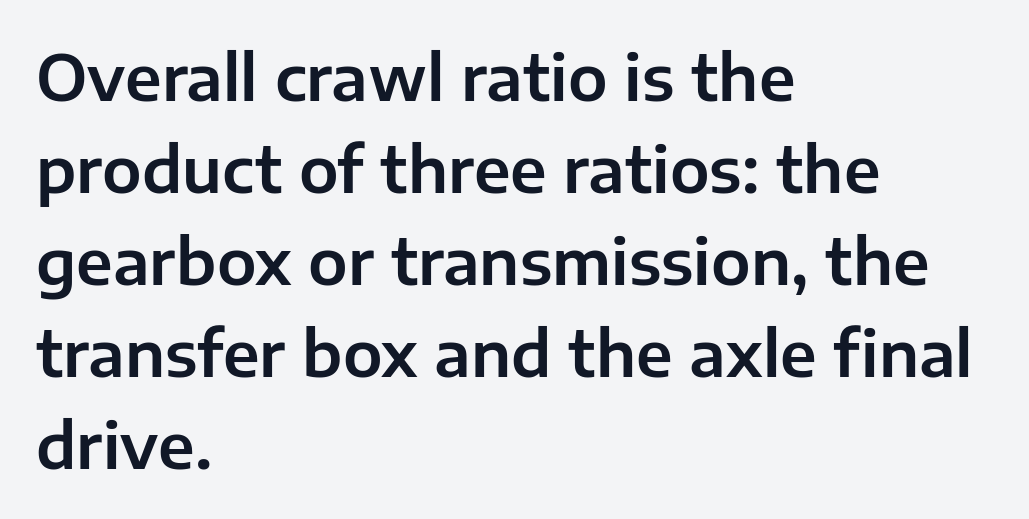
{"serif": "no", "italic": "no", "width": "normal", "stroke_contrast": "low", "x_height": "medium", "monospaced": "no", "underline": "no", "align": "left", "line_spacing": "normal", "line_spacing_ratio": 1.46, "letter_spacing": "normal", "letter_spacing_em": 0.0, "glyph_px": 63}
